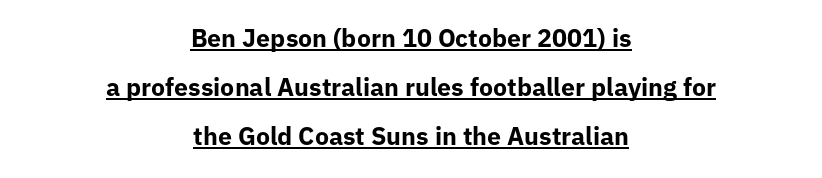
Q: Is the text bold? A: Yes.
Q: Is the text italic (slanted)? A: No, it is upright.
Q: Is the text underlined? A: Yes.
Q: How is the paragraph aligned? A: Centered.
Q: Is the spacing between letters normal or unusually wide? A: Normal.
Q: Is the spacing between lines tight, normal or loose? A: Loose.
